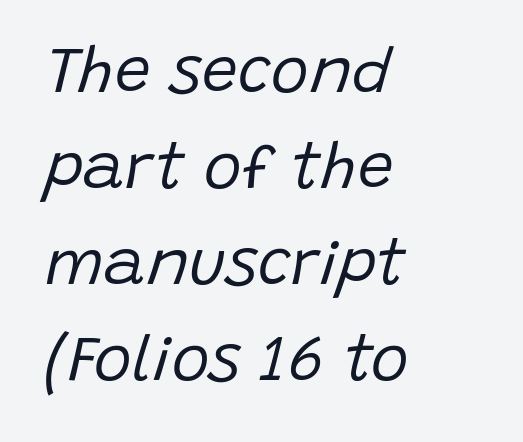
Q: Is the text bold? A: No.
Q: Is the text italic (slanted)? A: Yes, it leans right by about 15 degrees.
Q: Is the text underlined? A: No.
Q: How is the paragraph aligned? A: Left-aligned.
Q: Is the spacing between letters normal or unusually wide? A: Normal.
Q: Is the spacing between lines tight, normal or loose? A: Normal.
Q: Width (condensed, normal, or wide)? A: Normal.
Q: Stroke contrast? A: Low.
Q: x-height? A: Large.
Q: Monospaced? A: No.
